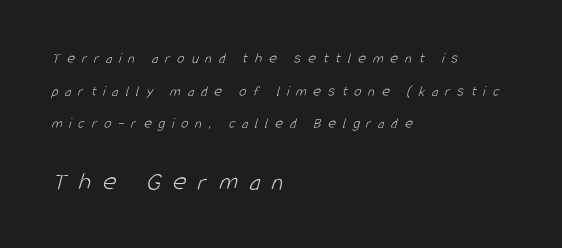
The image shows 26 px text type; set left-aligned, loose line spacing (2.17x), unusually wide letter spacing (+0.46 em), not underlined; the second (bottom) block is 1.73x larger.
